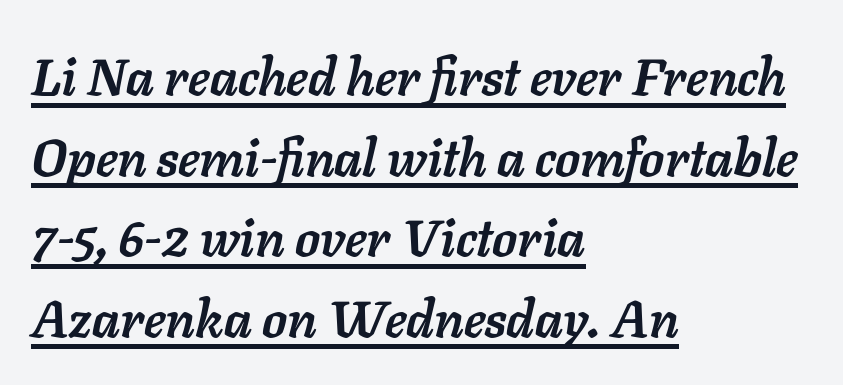
These lines are rendered in a variable-pitch font. Characters follow at the spacing the type designer built in. Casual observation: everything's shoved over to the left. One glance says typical: line gaps are just what's usual. Underlining? Definitely there. Would a proofreader flag this as italicized? Yes.
